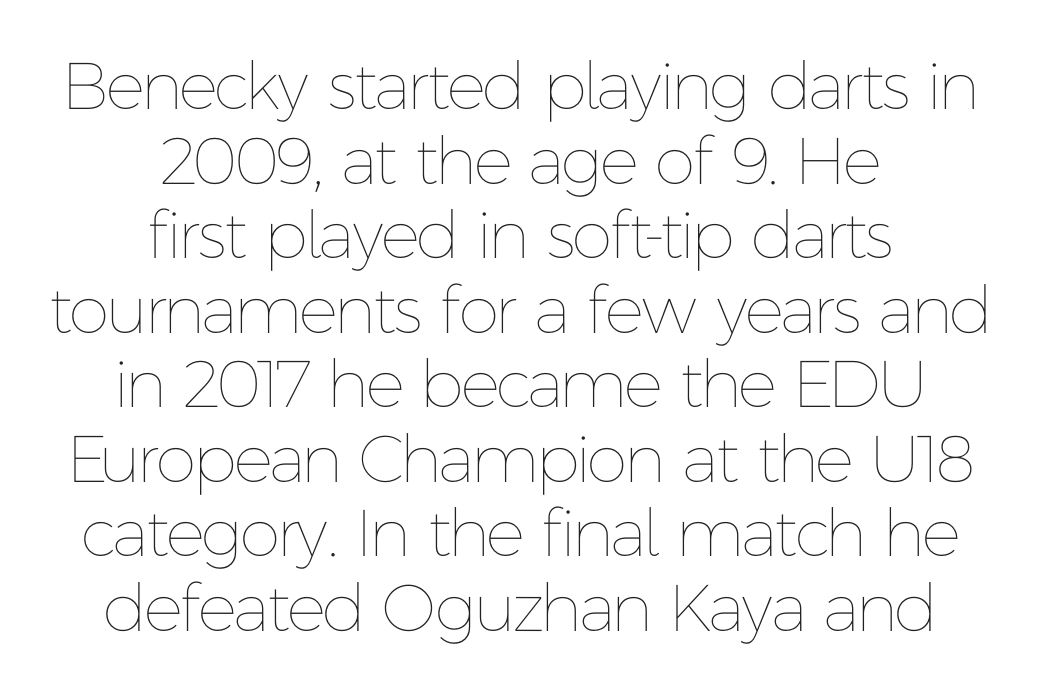
The setting favours the middle, as headings and verse often do. Vertically, the passage feels compressed, each row crowding the next. Stroke thickness stays within the range of a standard reading face or lighter. Rule under the text: the space is simply empty. In terms of posture, this sample is upright. Glyph-to-glyph distance matches everyday printed text.
